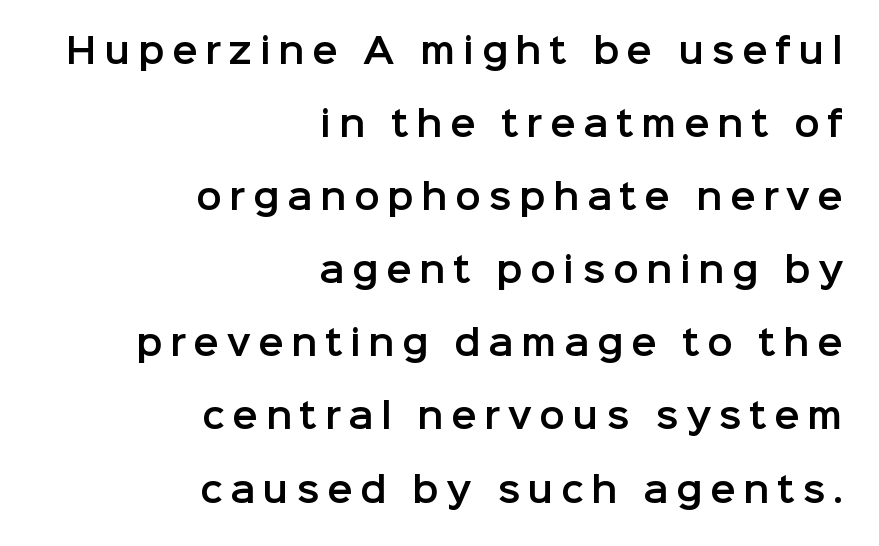
Q: Is the text italic (slanted)? A: No, it is upright.
Q: Is the typeface a serif or a sans-serif typeface? A: Sans-serif.
Q: Is the text underlined? A: No.
Q: How is the paragraph aligned? A: Right-aligned.
Q: Is the spacing between letters normal or unusually wide? A: Unusually wide.
Q: Is the spacing between lines tight, normal or loose? A: Loose.
Q: Width (condensed, normal, or wide)? A: Normal.
Q: Stroke contrast? A: Low.
Q: x-height? A: Medium.
Q: Monospaced? A: No.
